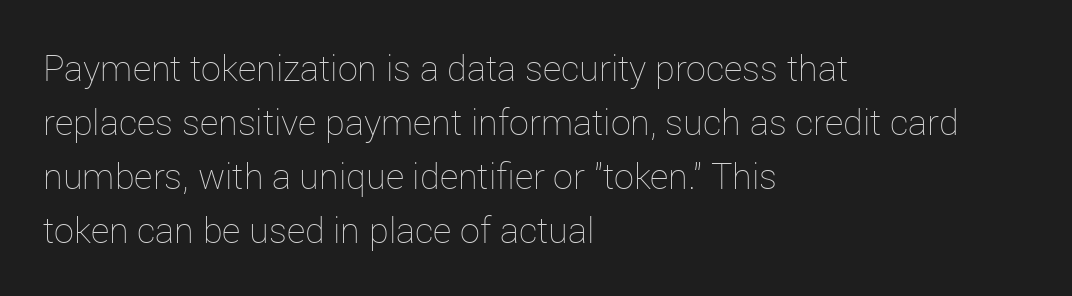
Ascenders rise straight up at ninety degrees. The paragraph has a hard left edge and a soft right edge. Honestly, the letter spacing is just normal — you wouldn't notice it. Character widths vary here, with narrow letters taking less room than wide ones. The strokes carry an ordinary text weight at most. Line spacing here is normal.
